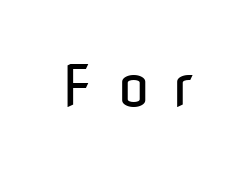
The letters stand upright; this is a roman face. These lines are composed in type without serifs. The gap between lines stays unmarked. Honestly, the letter spacing is so wide it's the main thing you notice. The strokes are not fattened; the text isn't bold.
